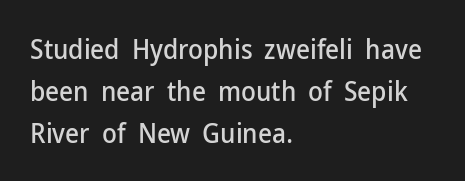
Q: Is the text italic (slanted)? A: No, it is upright.
Q: Is the text underlined? A: No.
Q: How is the paragraph aligned? A: Left-aligned.
Q: Is the spacing between letters normal or unusually wide? A: Normal.
Q: Is the spacing between lines tight, normal or loose? A: Normal.
